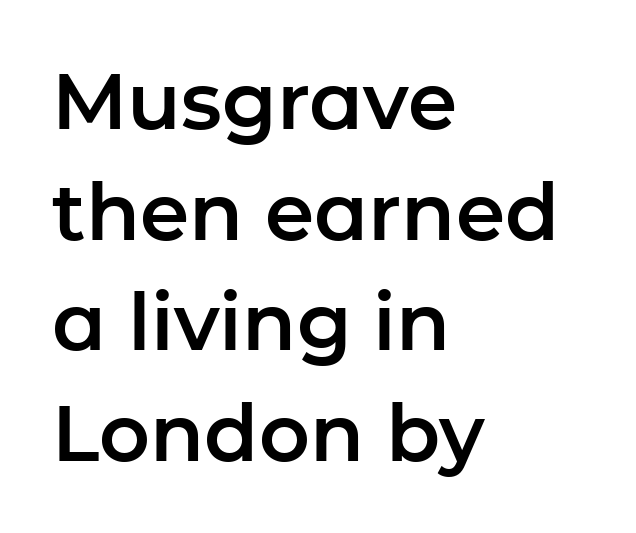
{"serif": "no", "italic": "no", "width": "normal", "stroke_contrast": "low", "x_height": "medium", "monospaced": "no", "underline": "no", "align": "left", "line_spacing": "normal", "line_spacing_ratio": 1.4, "letter_spacing": "normal", "letter_spacing_em": 0.0, "glyph_px": 79}
